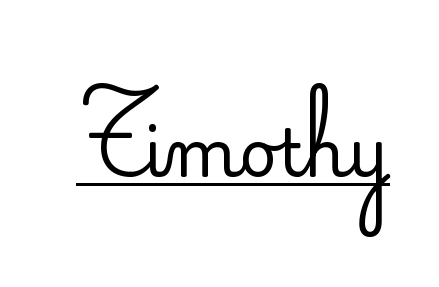
{"serif": "no", "italic": "no", "bold": "no", "weight": "regular", "width": "normal", "stroke_contrast": "low", "x_height": "small", "monospaced": "no", "underline": "yes", "letter_spacing": "normal", "letter_spacing_em": 0.0, "glyph_px": 65}
